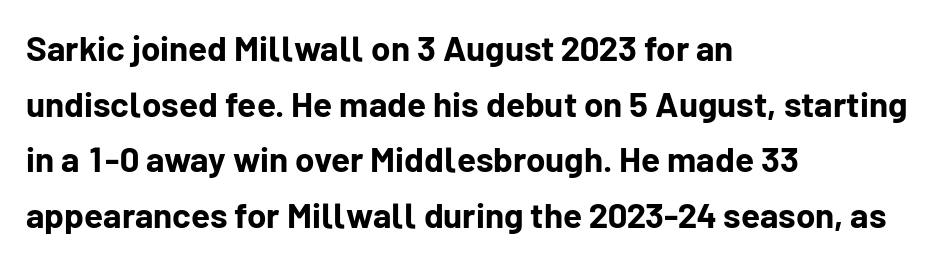
Q: Is the text bold? A: Yes.
Q: Is the text italic (slanted)? A: No, it is upright.
Q: Is the typeface a serif or a sans-serif typeface? A: Sans-serif.
Q: Is the text underlined? A: No.
Q: How is the paragraph aligned? A: Left-aligned.
Q: Is the spacing between letters normal or unusually wide? A: Normal.
Q: Is the spacing between lines tight, normal or loose? A: Normal.
Q: Width (condensed, normal, or wide)? A: Normal.
Q: Stroke contrast? A: Low.
Q: x-height? A: Medium.
Q: Monospaced? A: No.
